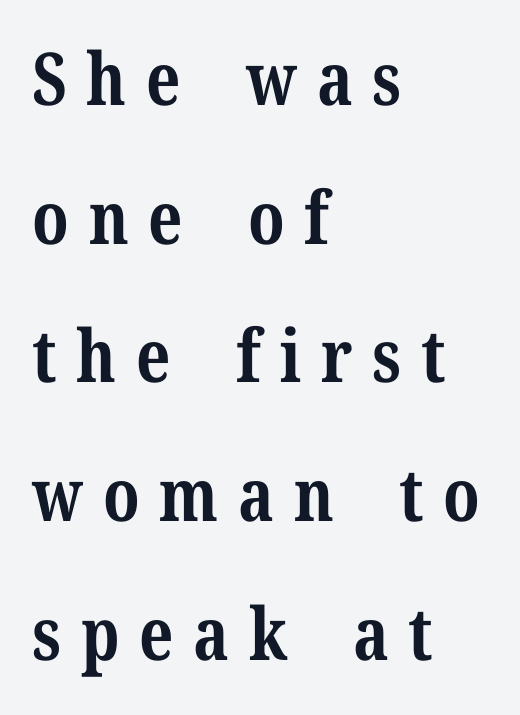
{"serif": "yes", "italic": "no", "bold": "yes", "weight": "bold", "width": "normal", "stroke_contrast": "medium", "x_height": "medium", "monospaced": "no", "underline": "no", "align": "left", "line_spacing": "loose", "line_spacing_ratio": 1.9, "letter_spacing": "wide", "letter_spacing_em": 0.27, "glyph_px": 73}
